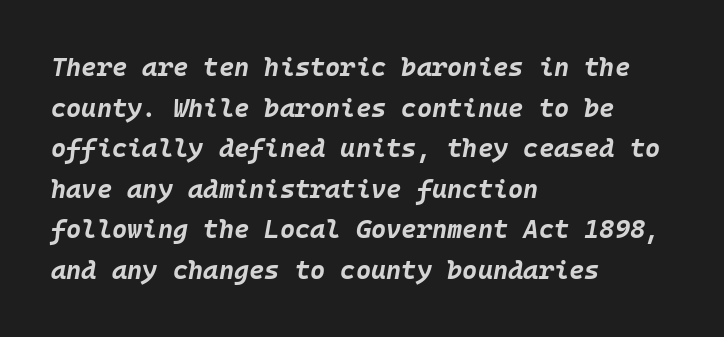
The image shows 26 px bold type, italic (leaning right); set left-aligned, normal line spacing (1.56x), normal letter spacing, not underlined.
